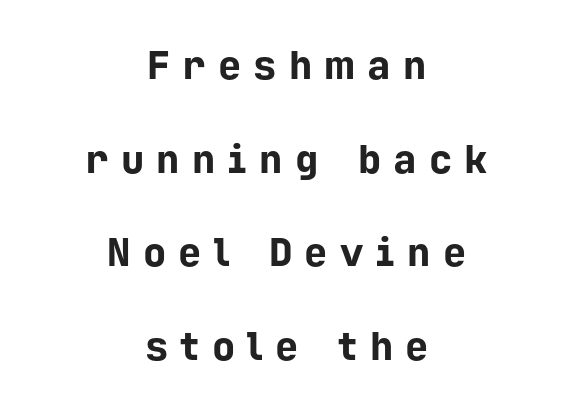
{"serif": "no", "italic": "no", "bold": "yes", "weight": "bold", "width": "normal", "stroke_contrast": "low", "x_height": "medium", "monospaced": "yes", "underline": "no", "align": "center", "line_spacing": "loose", "line_spacing_ratio": 2.4, "letter_spacing": "wide", "letter_spacing_em": 0.31, "glyph_px": 39}
